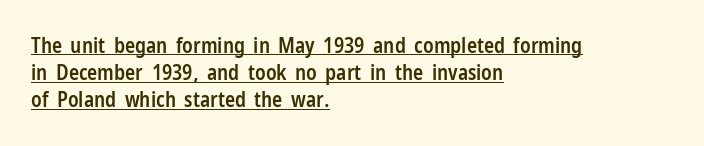
{"italic": "no", "bold": "semi", "underline": "yes", "align": "left", "line_spacing": "normal", "line_spacing_ratio": 1.29, "letter_spacing": "normal", "letter_spacing_em": 0.0, "glyph_px": 21}
